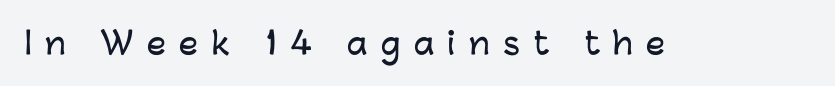
The image shows 30 px sans-serif type, upright; set unusually wide letter spacing (+0.45 em), not underlined; low stroke contrast and a medium x-height.
